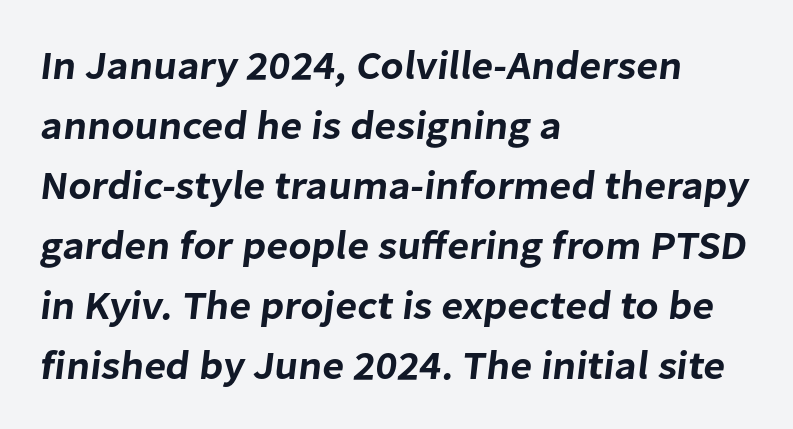
{"serif": "no", "width": "normal", "stroke_contrast": "low", "x_height": "medium", "monospaced": "no", "underline": "no", "align": "left", "line_spacing": "normal", "line_spacing_ratio": 1.5, "letter_spacing": "normal", "letter_spacing_em": 0.0, "glyph_px": 40}
